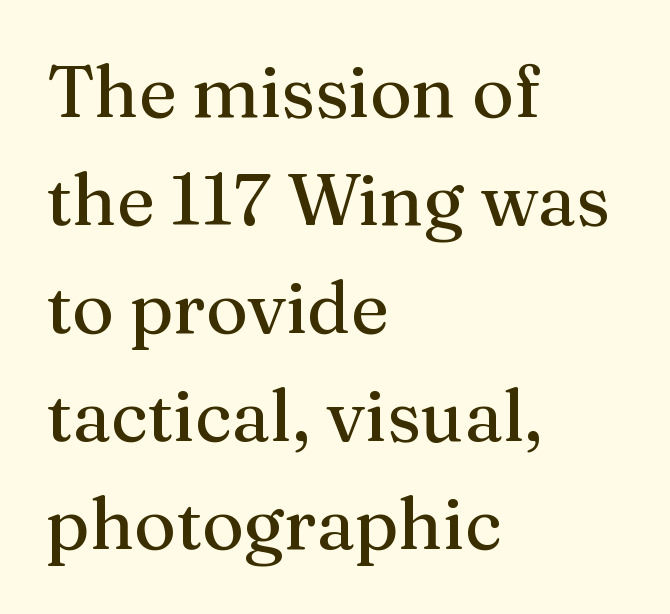
Q: Is the text italic (slanted)? A: No, it is upright.
Q: Is the typeface a serif or a sans-serif typeface? A: Serif.
Q: Is the text underlined? A: No.
Q: How is the paragraph aligned? A: Left-aligned.
Q: Is the spacing between letters normal or unusually wide? A: Normal.
Q: Is the spacing between lines tight, normal or loose? A: Normal.
Q: Width (condensed, normal, or wide)? A: Normal.
Q: Stroke contrast? A: Medium.
Q: x-height? A: Medium.
Q: Monospaced? A: No.
